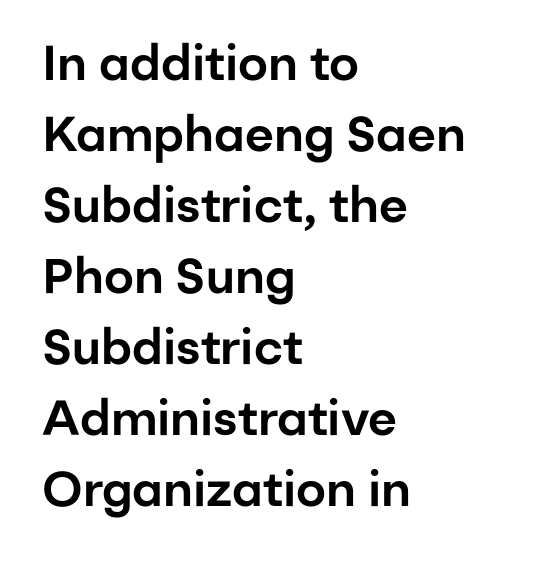
The image shows 49 px sans-serif type, upright; set left-aligned, normal line spacing (1.45x), normal letter spacing, not underlined; low stroke contrast and a medium x-height.
